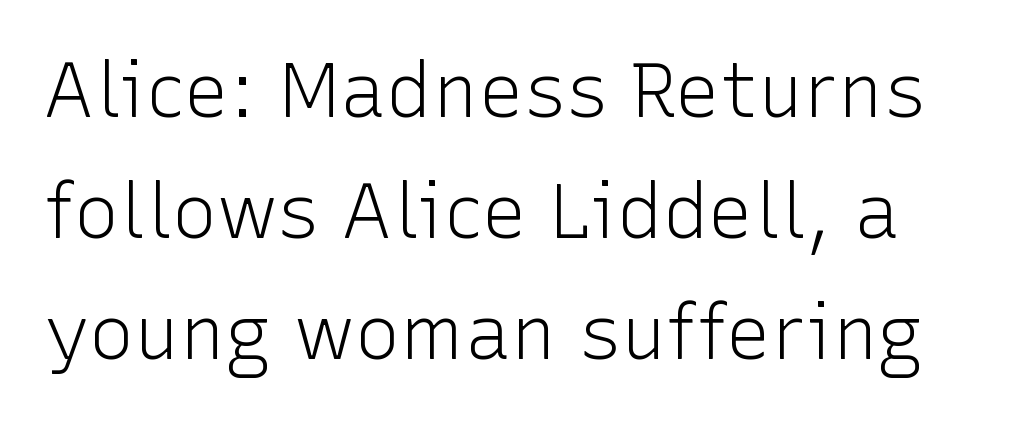
Q: Is the text bold? A: No.
Q: Is the text italic (slanted)? A: No, it is upright.
Q: Is the typeface a serif or a sans-serif typeface? A: Sans-serif.
Q: Is the text underlined? A: No.
Q: Is the spacing between letters normal or unusually wide? A: Normal.
Q: Is the spacing between lines tight, normal or loose? A: Normal.
Q: Width (condensed, normal, or wide)? A: Normal.
Q: Stroke contrast? A: Low.
Q: x-height? A: Medium.
Q: Monospaced? A: No.
